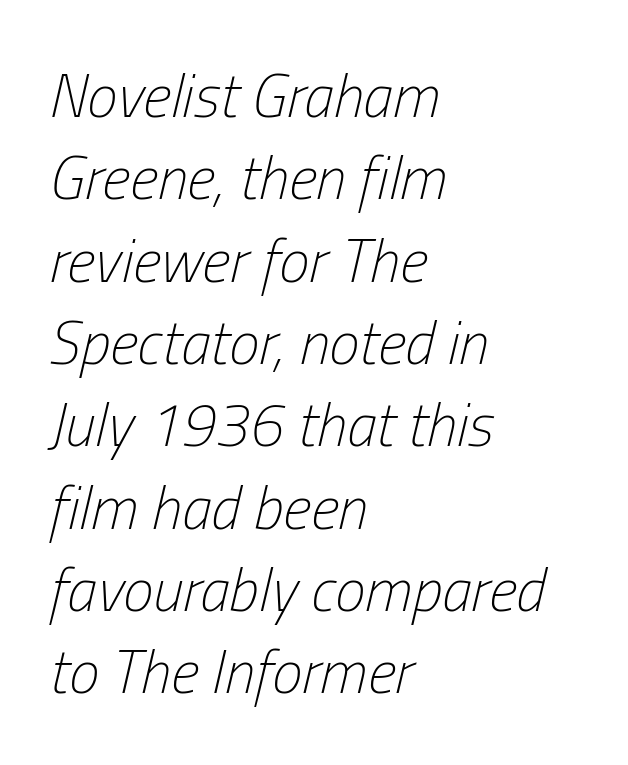
{"italic": "yes", "lean": "right", "slant_degrees": 13, "bold": "no", "weight": "light", "width": "condensed", "stroke_contrast": "low", "x_height": "medium", "monospaced": "no", "underline": "no", "align": "left", "line_spacing": "normal", "line_spacing_ratio": 1.35, "letter_spacing": "normal", "letter_spacing_em": 0.0, "glyph_px": 61}
